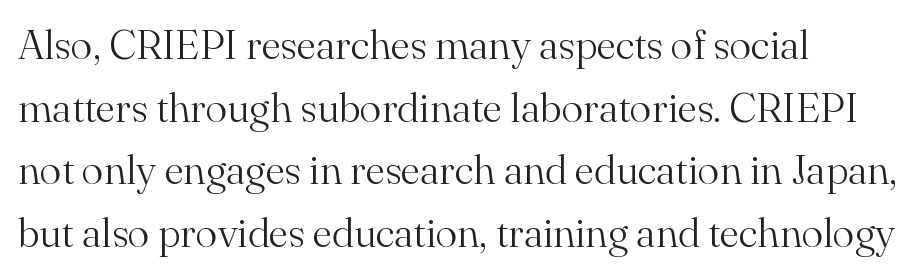
The image shows 41 px light serif type, upright; set left-aligned, normal line spacing (1.53x), normal letter spacing, not underlined; medium stroke contrast and a small x-height.
